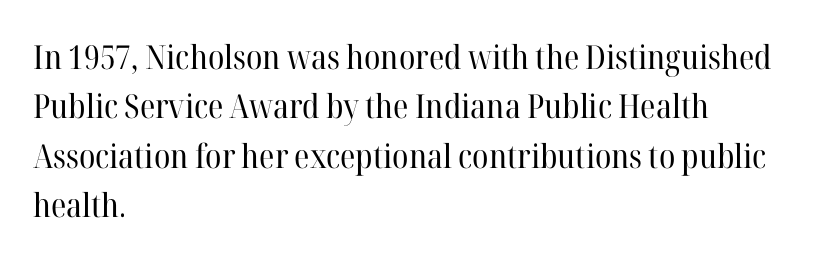
{"serif": "yes", "italic": "no", "bold": "no", "weight": "regular", "width": "normal", "stroke_contrast": "high", "x_height": "medium", "monospaced": "no", "underline": "no", "align": "left", "line_spacing": "normal", "line_spacing_ratio": 1.5, "letter_spacing": "normal", "letter_spacing_em": 0.0, "glyph_px": 33}
